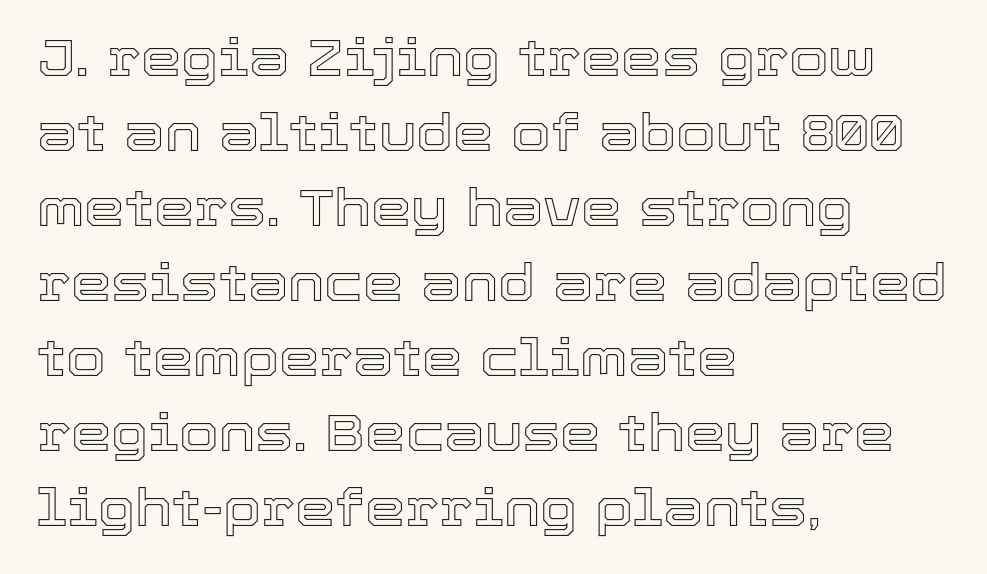
{"italic": "no", "width": "normal", "x_height": "medium", "monospaced": "no", "underline": "no", "align": "left", "line_spacing": "normal", "line_spacing_ratio": 1.47, "letter_spacing": "normal", "letter_spacing_em": 0.0, "glyph_px": 51}
